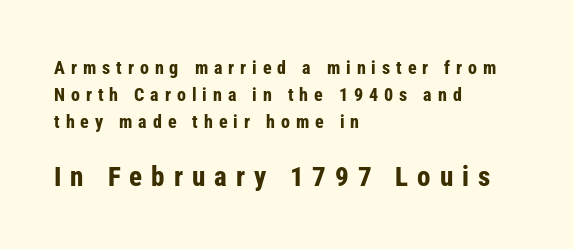
The image shows 27 px bold type, upright; set left-aligned, normal line spacing (1.51x), unusually wide letter spacing (+0.33 em), not underlined; the second (bottom) block is 1.5x larger.
